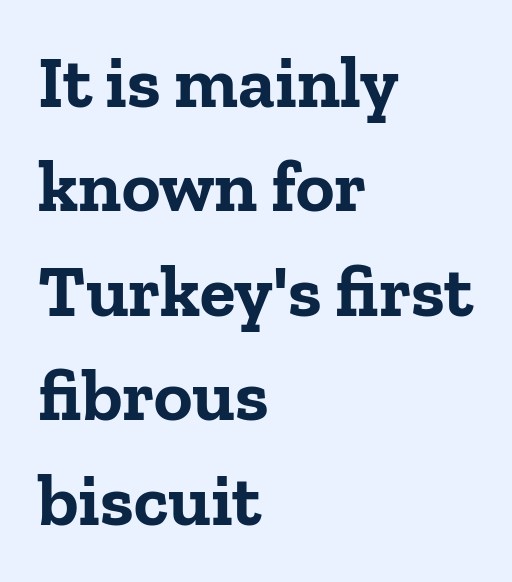
{"serif": "yes", "italic": "no", "bold": "yes", "weight": "bold", "width": "normal", "stroke_contrast": "low", "x_height": "medium", "monospaced": "no", "underline": "no", "align": "left", "line_spacing": "normal", "line_spacing_ratio": 1.43, "letter_spacing": "normal", "letter_spacing_em": 0.0, "glyph_px": 73}
